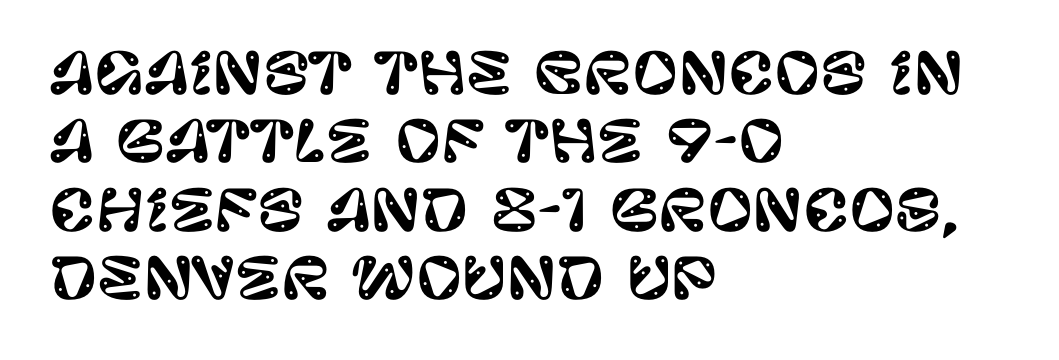
{"serif": "no", "width": "normal", "stroke_contrast": "low", "x_height": "large", "monospaced": "no", "underline": "no", "align": "left", "line_spacing_ratio": 1.22, "letter_spacing": "normal", "letter_spacing_em": 0.0, "glyph_px": 56}
